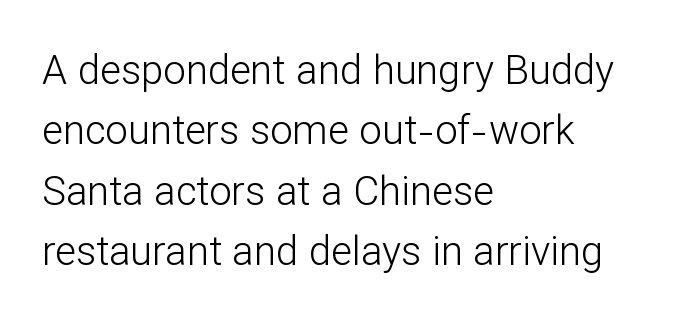
The image shows 40 px light sans-serif type, upright; set left-aligned, normal line spacing (1.51x), normal letter spacing, not underlined; low stroke contrast and a medium x-height.
